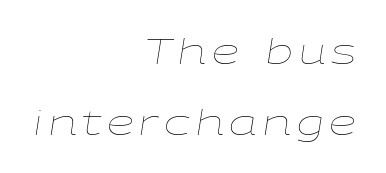
{"italic": "yes", "lean": "right", "slant_degrees": 9, "bold": "no", "weight": "thin", "width": "wide", "stroke_contrast": "low", "x_height": "medium", "monospaced": "no", "underline": "no", "align": "right", "line_spacing": "loose", "line_spacing_ratio": 2.02, "glyph_px": 35}
